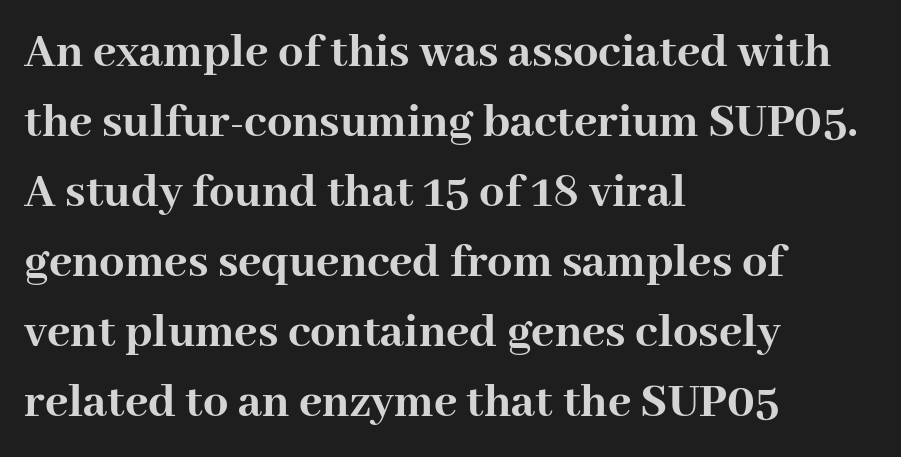
{"serif": "yes", "italic": "no", "bold": "yes", "weight": "semibold", "width": "normal", "stroke_contrast": "high", "x_height": "medium", "monospaced": "no", "underline": "no", "align": "left", "line_spacing": "normal", "line_spacing_ratio": 1.4, "letter_spacing": "normal", "letter_spacing_em": 0.0, "glyph_px": 50}
